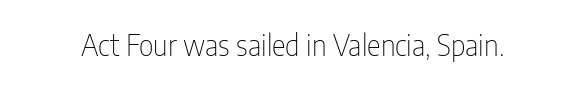
{"serif": "no", "italic": "no", "bold": "no", "weight": "thin", "width": "condensed", "stroke_contrast": "low", "x_height": "medium", "monospaced": "no", "underline": "no", "letter_spacing": "normal", "letter_spacing_em": 0.0, "glyph_px": 29}
